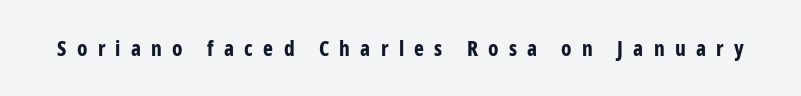
{"italic": "no", "bold": "yes", "underline": "no", "letter_spacing": "wide", "letter_spacing_em": 0.49, "glyph_px": 21}
